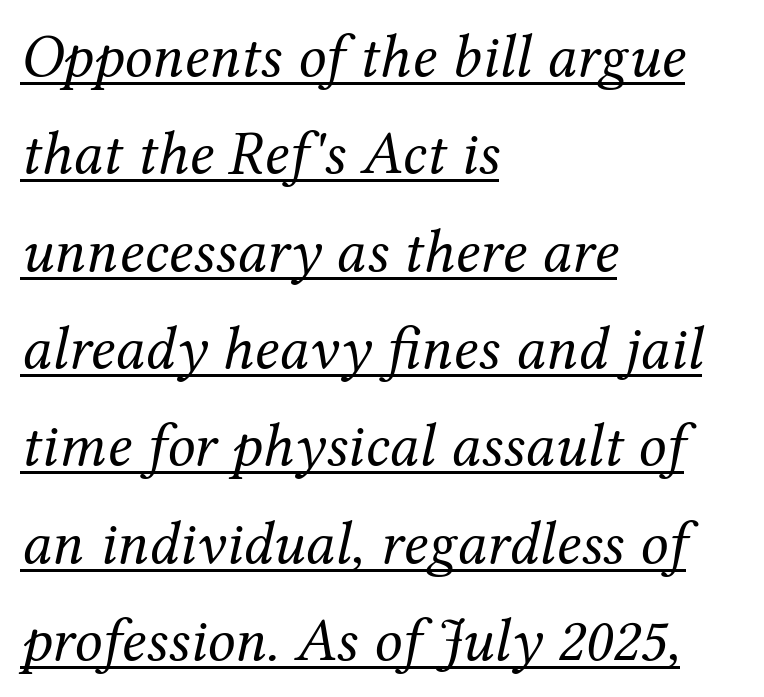
Italic? Definitely — the glyphs are oblique. The face used here is proportionally spaced, like ordinary book or web type. Leftover space on each line is placed entirely after the last word. Somebody hit Ctrl+U on this one — the words are underlined.
